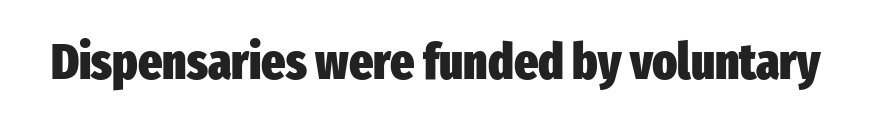
The image shows 51 px heavy, condensed sans-serif type, upright; set normal letter spacing, not underlined; low stroke contrast and a medium x-height.
